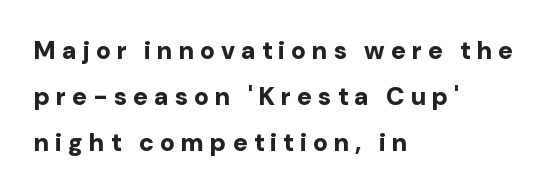
The lines in this sample share a left origin and differ only in where they stop. Has an underline been added? It has not. Heavy, bold letterforms. Tracking here is generous; glyphs stand well apart from one another.
